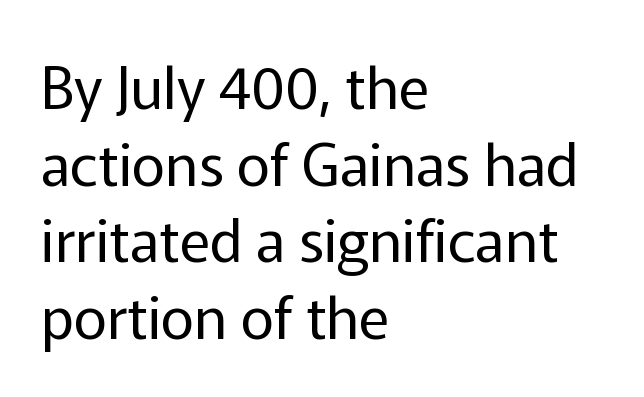
{"serif": "no", "italic": "no", "bold": "no", "weight": "regular", "width": "normal", "stroke_contrast": "low", "x_height": "medium", "monospaced": "no", "underline": "no", "align": "left", "line_spacing": "normal", "line_spacing_ratio": 1.32, "letter_spacing": "normal", "letter_spacing_em": 0.0, "glyph_px": 58}
